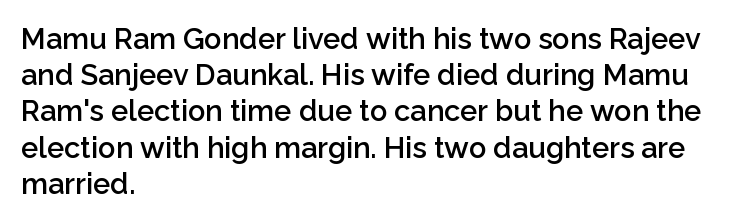
The image shows 29 px semibold sans-serif type, upright; set left-aligned, normal line spacing (1.25x), normal letter spacing, not underlined; low stroke contrast and a medium x-height.
